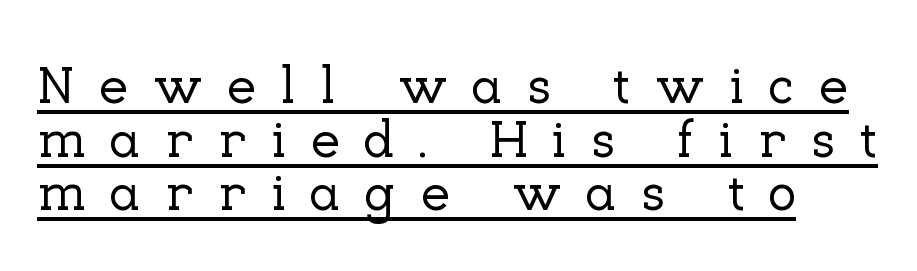
{"serif": "yes", "italic": "no", "width": "normal", "stroke_contrast": "low", "x_height": "medium", "monospaced": "no", "underline": "yes", "align": "left", "line_spacing": "tight", "line_spacing_ratio": 1.01, "letter_spacing": "wide", "letter_spacing_em": 0.45, "glyph_px": 53}
